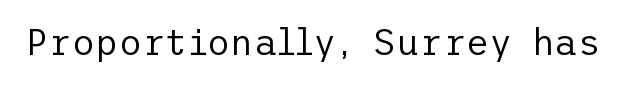
Q: Is the text bold? A: No.
Q: Is the text italic (slanted)? A: No, it is upright.
Q: Is the typeface a serif or a sans-serif typeface? A: Sans-serif.
Q: Is the text underlined? A: No.
Q: Is the spacing between letters normal or unusually wide? A: Normal.
Q: Width (condensed, normal, or wide)? A: Normal.
Q: Stroke contrast? A: Low.
Q: x-height? A: Medium.
